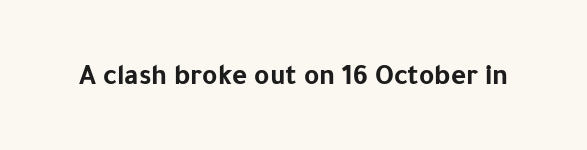
The image shows 29 px bold sans-serif type, upright; set normal letter spacing, not underlined; low stroke contrast and a medium x-height.
